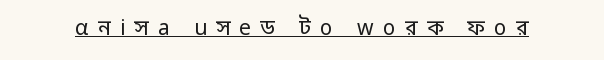
The image shows 21 px text type, upright; set unusually wide letter spacing (+0.44 em), underlined.
